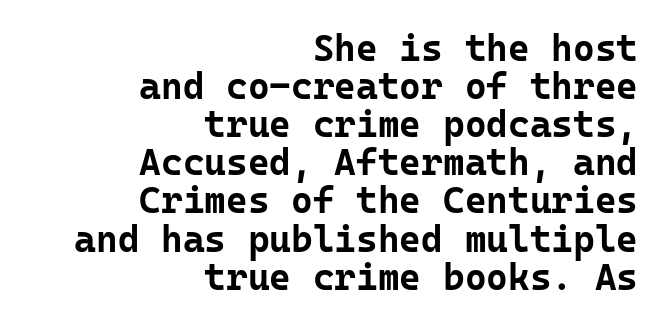
The image shows 37 px bold sans-serif type, upright, monospaced; set right-aligned, tight line spacing (1.03x), normal letter spacing, not underlined; low stroke contrast and a medium x-height.
